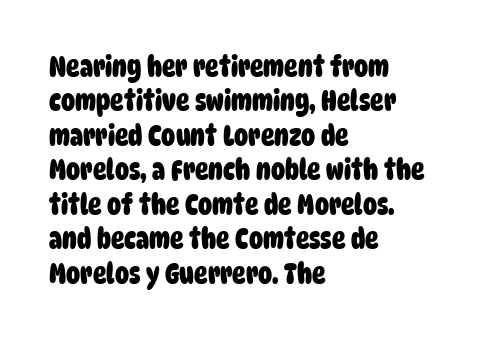
{"serif": "no", "bold": "yes", "weight": "heavy", "width": "condensed", "stroke_contrast": "low", "x_height": "large", "monospaced": "no", "underline": "no", "align": "left", "line_spacing_ratio": 1.23, "letter_spacing": "normal", "letter_spacing_em": 0.0, "glyph_px": 28}
